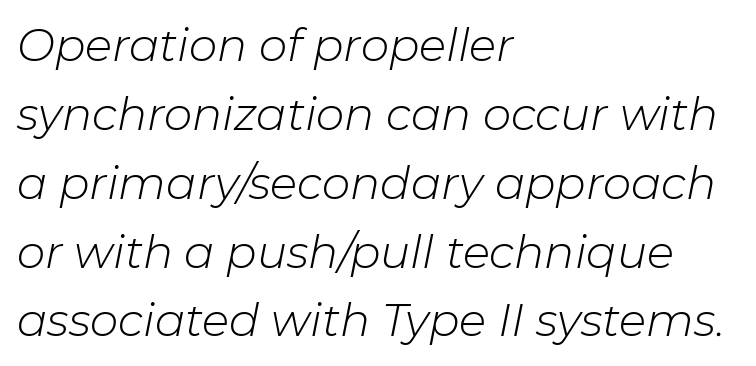
Q: Is the text bold? A: No.
Q: Is the text italic (slanted)? A: Yes, it leans right by about 11 degrees.
Q: Is the text underlined? A: No.
Q: How is the paragraph aligned? A: Left-aligned.
Q: Is the spacing between letters normal or unusually wide? A: Normal.
Q: Is the spacing between lines tight, normal or loose? A: Normal.
Q: Width (condensed, normal, or wide)? A: Normal.
Q: Stroke contrast? A: Low.
Q: x-height? A: Medium.
Q: Monospaced? A: No.
